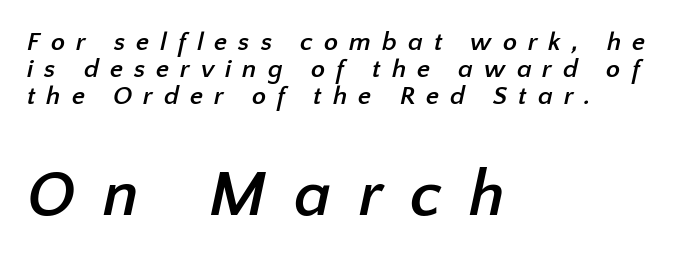
Q: Is the text bold? A: Yes.
Q: Is the typeface a serif or a sans-serif typeface? A: Sans-serif.
Q: Is the text underlined? A: No.
Q: How is the paragraph aligned? A: Left-aligned.
Q: Is the spacing between letters normal or unusually wide? A: Unusually wide.
Q: Is the spacing between lines tight, normal or loose? A: Tight.
Q: Which block of text is set in a larger size, the first (top) or the second (bottom)? A: The second (bottom) one.
Q: Width (condensed, normal, or wide)? A: Normal.
Q: Stroke contrast? A: Low.
Q: x-height? A: Medium.
Q: Monospaced? A: No.
